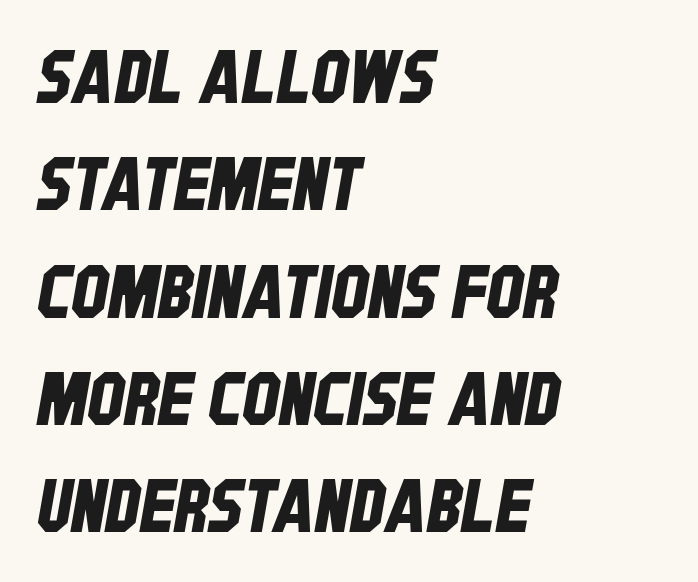
{"serif": "no", "width": "condensed", "stroke_contrast": "low", "x_height": "large", "monospaced": "no", "underline": "no", "align": "left", "line_spacing": "normal", "line_spacing_ratio": 1.47, "letter_spacing": "normal", "letter_spacing_em": 0.0, "glyph_px": 73}
